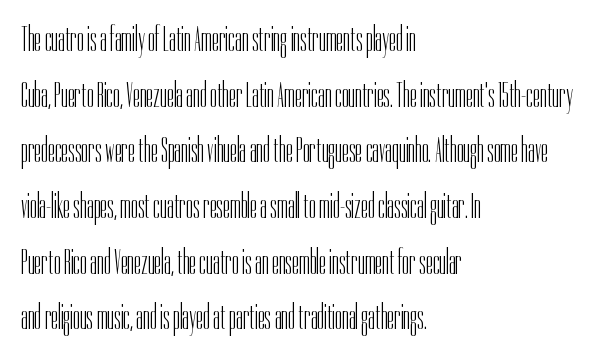
{"serif": "no", "italic": "no", "bold": "no", "weight": "light", "width": "condensed", "stroke_contrast": "low", "x_height": "medium", "monospaced": "no", "underline": "no", "align": "left", "line_spacing": "normal", "line_spacing_ratio": 1.59, "letter_spacing": "normal", "letter_spacing_em": 0.0, "glyph_px": 35}
